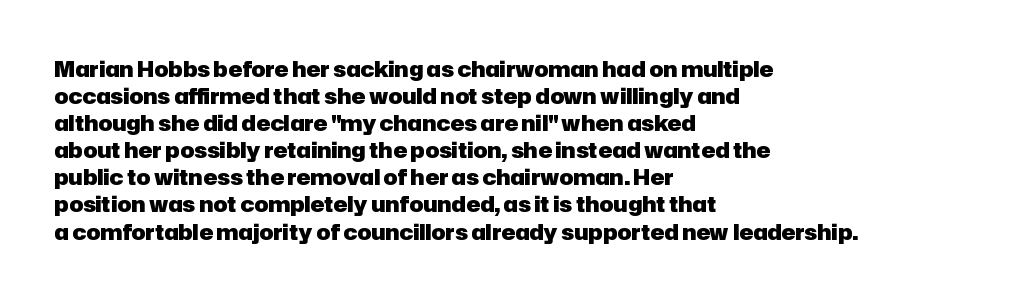
The space directly below the letters is spotless. In terms of leading, this rendering sits right in the middle. Notice how the stems are strictly vertical — no italics here. Honestly, the letter spacing is just normal — you wouldn't notice it. Typesetter's note: full bold, strokes at maximum text heaviness.
